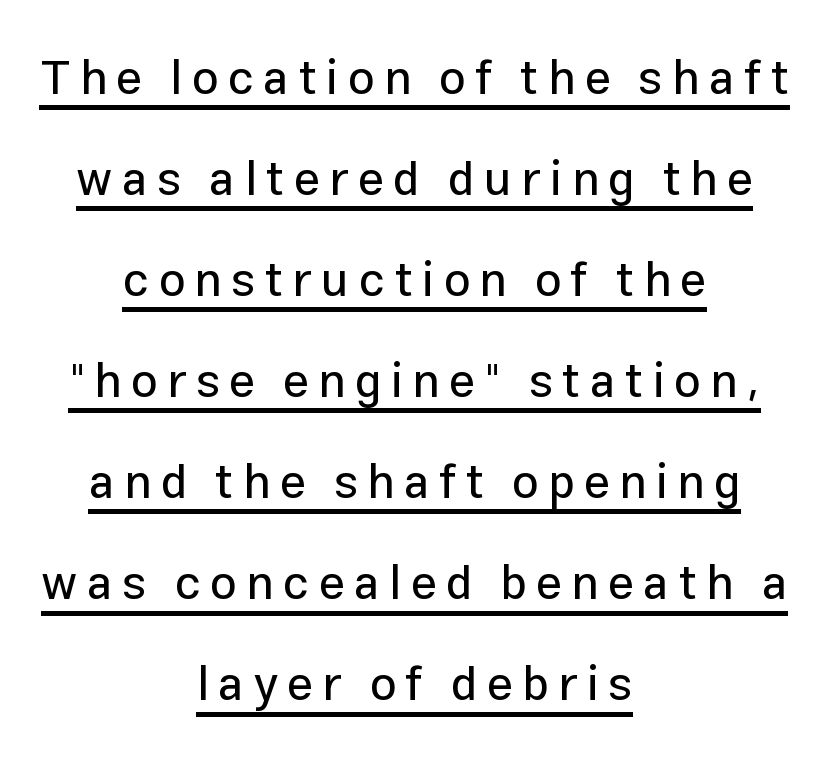
Does the lettering tilt? It doesn't — this is upright. A typesetter would call this proportional, since set widths differ per character. Spacing between characters has been opened up far beyond the box default. Notice the wide empty band between every row — that's loose leading.
